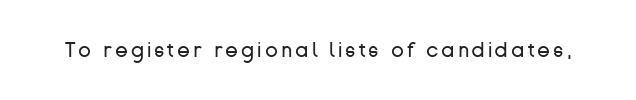
{"italic": "no", "bold": "no", "underline": "no", "glyph_px": 21}
